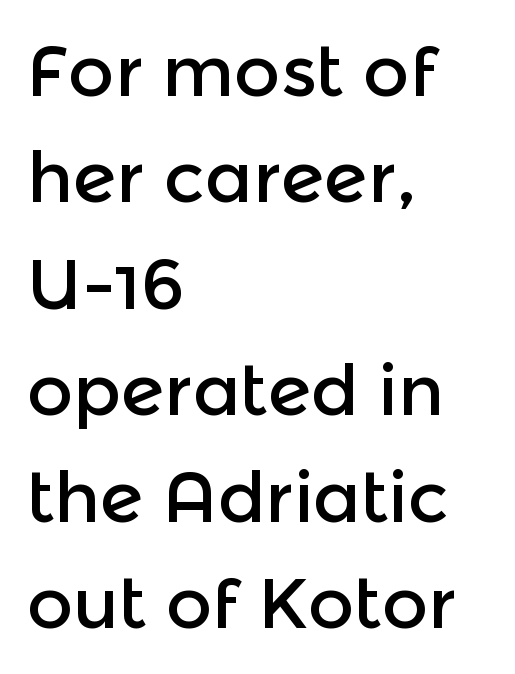
This sample keeps an unexceptional amount of space between lines. Rule under the text: the space is simply empty. The text block is weighted toward the left margin, trailing off unevenly rightward. Here the designer chose a conventional face with non-uniform glyph widths.
